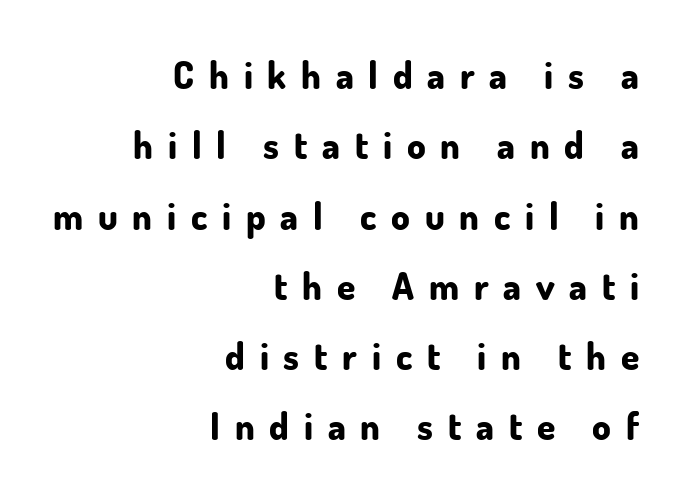
Q: Is the text bold? A: Yes.
Q: Is the text italic (slanted)? A: No, it is upright.
Q: Is the typeface a serif or a sans-serif typeface? A: Sans-serif.
Q: Is the text underlined? A: No.
Q: How is the paragraph aligned? A: Right-aligned.
Q: Is the spacing between letters normal or unusually wide? A: Unusually wide.
Q: Is the spacing between lines tight, normal or loose? A: Loose.
Q: Width (condensed, normal, or wide)? A: Normal.
Q: Stroke contrast? A: Low.
Q: x-height? A: Small.
Q: Monospaced? A: No.
